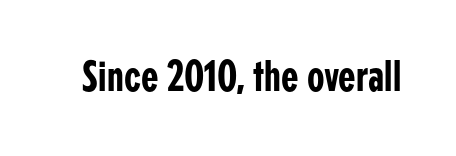
The tracking reads as untouched default to a designer's eye. The designer went with a sans here, leaving each stem footless. The passage shown is typed in a proportional face where columns would drift. Only glyphs here, with clear space below each row.
